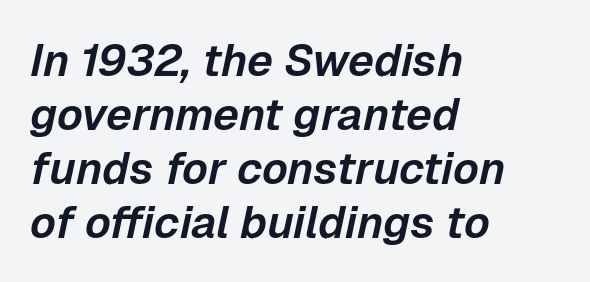
{"italic": "yes", "lean": "right", "slant_degrees": 12, "width": "normal", "stroke_contrast": "low", "x_height": "medium", "monospaced": "no", "underline": "no", "align": "left", "line_spacing_ratio": 1.2, "letter_spacing": "normal", "letter_spacing_em": 0.0, "glyph_px": 45}
